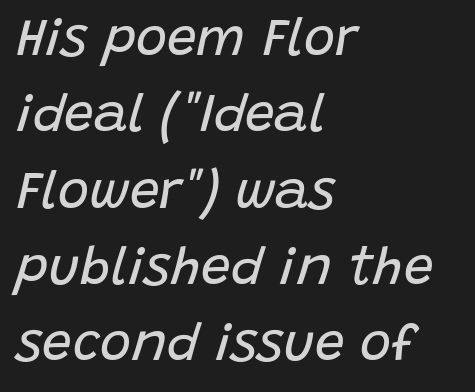
This sample uses plain, unmodified letter spacing. The compositor pushed each line to the left boundary. Vertical spacing — default. Is this a fixed-width face? No — the glyphs have proportional, varying widths.
